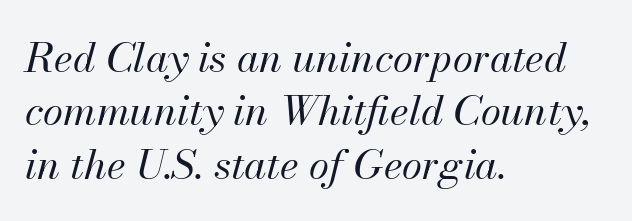
The image shows 41 px regular-weight type, italic (leaning right); set left-aligned, normal line spacing (1.3x), normal letter spacing, not underlined; medium stroke contrast and a small x-height.
